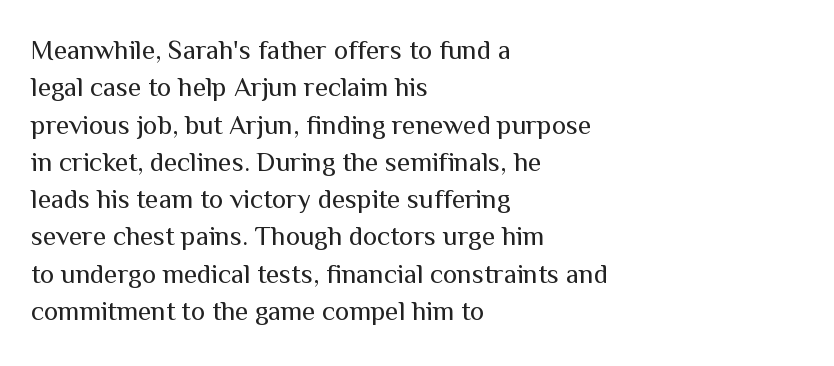
Q: Is the text bold? A: No.
Q: Is the text italic (slanted)? A: No, it is upright.
Q: Is the text underlined? A: No.
Q: How is the paragraph aligned? A: Left-aligned.
Q: Is the spacing between letters normal or unusually wide? A: Normal.
Q: Is the spacing between lines tight, normal or loose? A: Normal.
